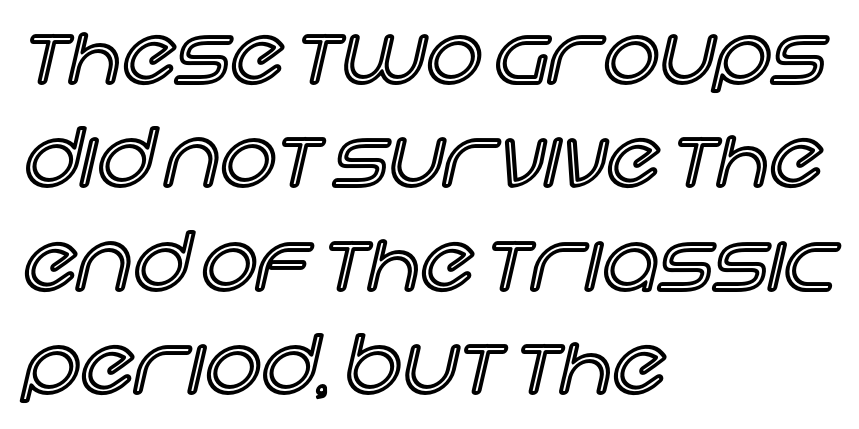
The image shows 79 px text type; set left-aligned, normal line spacing (1.31x), normal letter spacing, not underlined; a large x-height.
